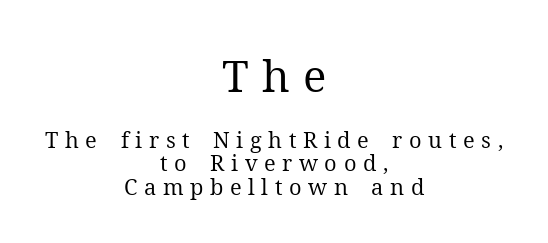
Q: Is the text bold? A: No.
Q: Is the text italic (slanted)? A: No, it is upright.
Q: Is the typeface a serif or a sans-serif typeface? A: Serif.
Q: Is the text underlined? A: No.
Q: How is the paragraph aligned? A: Centered.
Q: Is the spacing between letters normal or unusually wide? A: Unusually wide.
Q: Is the spacing between lines tight, normal or loose? A: Tight.
Q: Which block of text is set in a larger size, the first (top) or the second (bottom)? A: The first (top) one.
Q: Width (condensed, normal, or wide)? A: Normal.
Q: Stroke contrast? A: Medium.
Q: x-height? A: Medium.
Q: Monospaced? A: No.
